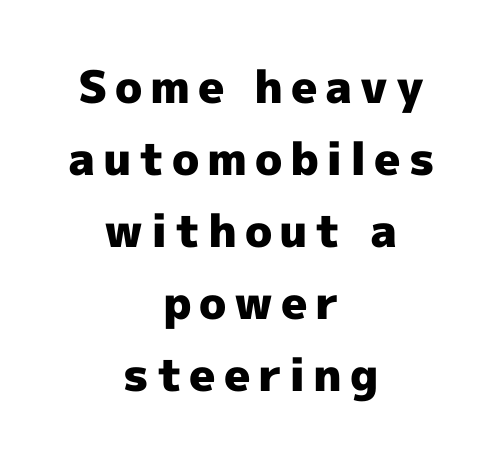
The image shows 45 px heavy sans-serif type, upright; set centered, normal line spacing (1.6x), not underlined; a medium x-height.
